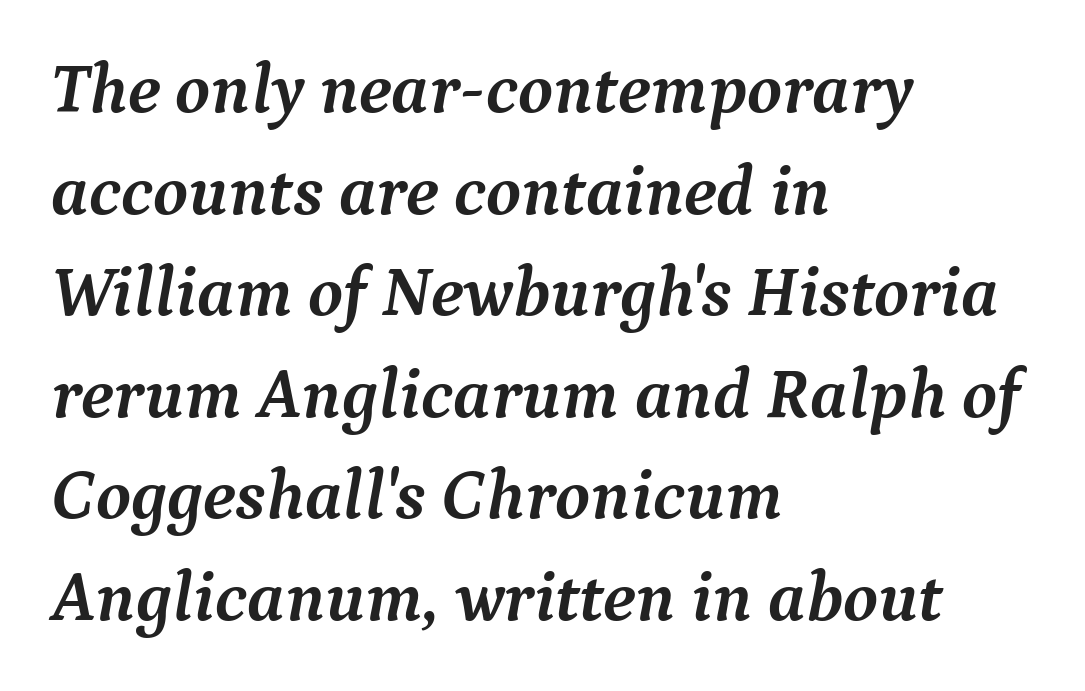
On the weight axis this lands at bold, roughly 700. Each new line begins a customary step beneath the previous one. Here the designer chose a conventional face with non-uniform glyph widths. Tracking here is standard; glyphs follow each other at the usual distance. Has an underline been added? It has not. All the whitespace from short lines collects on the right.
